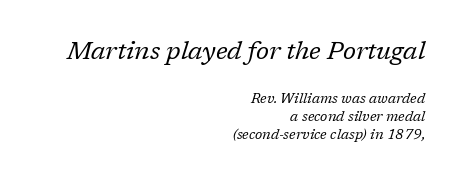
The image shows 25 px text type, italic (leaning right); set right-aligned, normal line spacing (1.28x), normal letter spacing, not underlined; the first (top) block is 1.79x larger.
